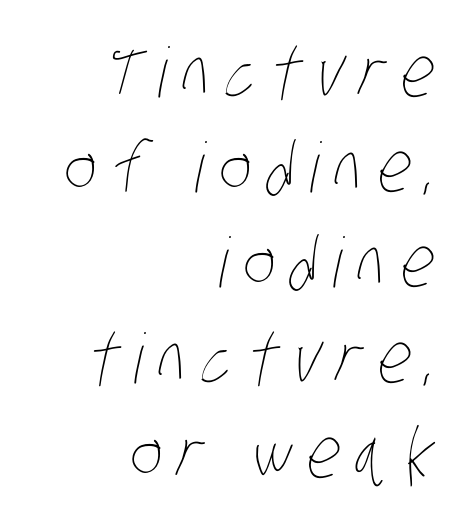
Do the characters align in a grid? No, the font is proportional. Weight class: somewhere from thin through regular. Summary of vertical rhythm: regular, with standard interline spacing. The paragraph shown leans on its right margin. There is plenty of visible air inserted between adjacent glyphs. Only glyphs here, with clear space below each row.
